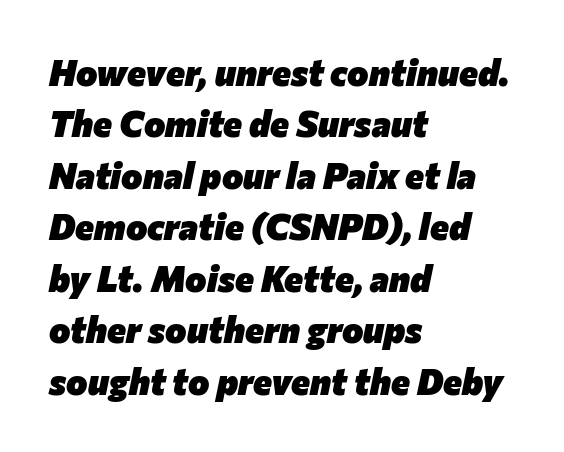
The image shows 36 px heavy type, italic (leaning right); set left-aligned, normal line spacing (1.43x), normal letter spacing, not underlined; low stroke contrast and a medium x-height.
